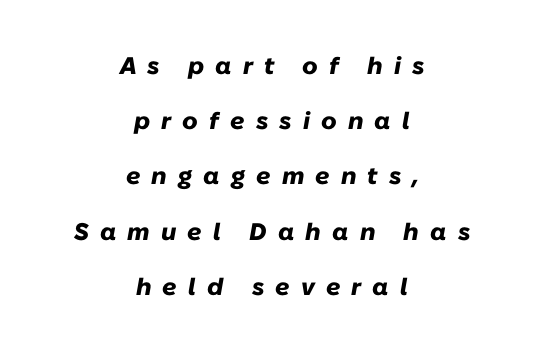
Q: Is the text bold? A: Yes.
Q: Is the text italic (slanted)? A: Yes, it leans right by about 10 degrees.
Q: Is the text underlined? A: No.
Q: How is the paragraph aligned? A: Centered.
Q: Is the spacing between letters normal or unusually wide? A: Unusually wide.
Q: Is the spacing between lines tight, normal or loose? A: Loose.
